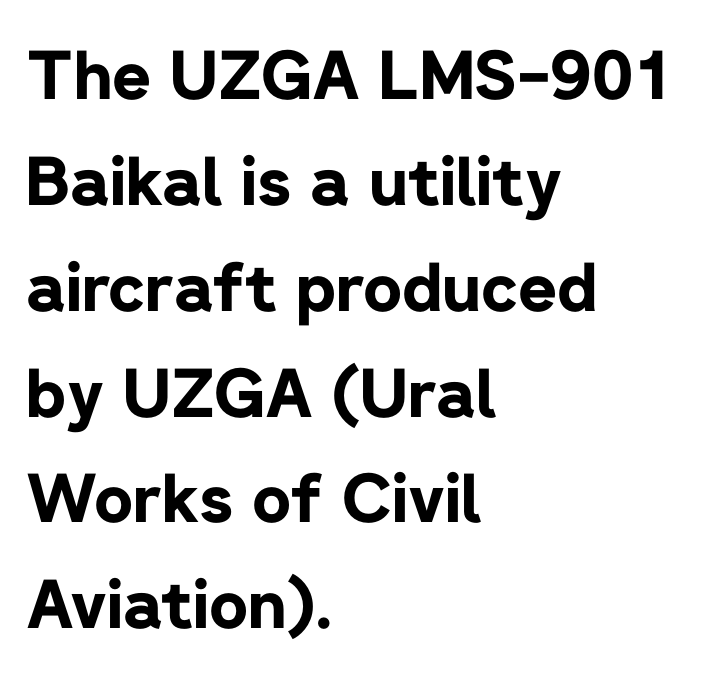
{"serif": "no", "italic": "no", "bold": "yes", "weight": "bold", "width": "normal", "stroke_contrast": "low", "x_height": "medium", "monospaced": "no", "underline": "no", "align": "left", "line_spacing": "normal", "line_spacing_ratio": 1.58, "letter_spacing": "normal", "letter_spacing_em": 0.0, "glyph_px": 67}
